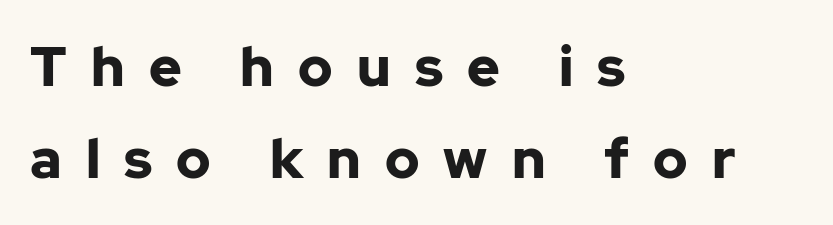
The image shows 55 px bold sans-serif type, upright; set left-aligned, normal line spacing (1.67x), unusually wide letter spacing (+0.44 em), not underlined; low stroke contrast and a medium x-height.
